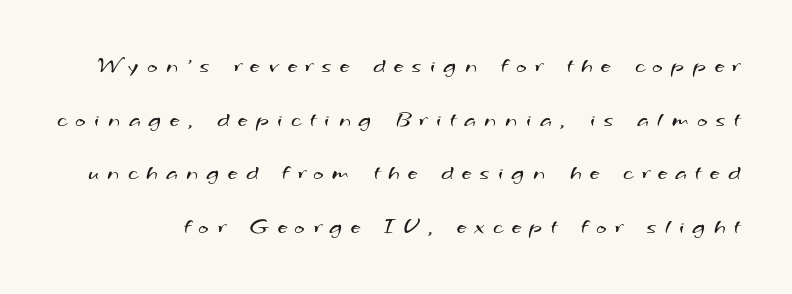
Q: Is the text bold? A: No.
Q: Is the text underlined? A: No.
Q: Is the spacing between letters normal or unusually wide? A: Unusually wide.
Q: Is the spacing between lines tight, normal or loose? A: Loose.
